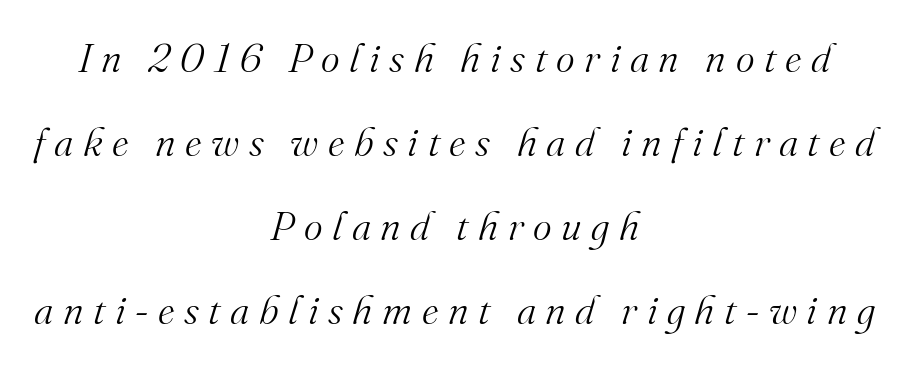
The image shows 40 px light serif type, italic (leaning right); set centered, loose line spacing (2.1x), unusually wide letter spacing (+0.24 em), not underlined; medium stroke contrast and a small x-height.
